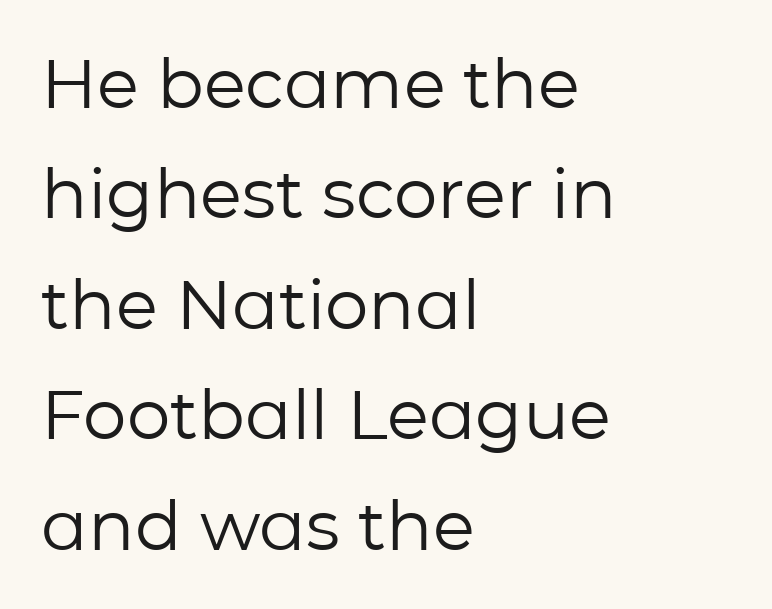
Is the letter spacing exaggerated? No — it looks like the ordinary default. Ink coverage per letter is moderate at most. Does the leading feel generous? No, just average. Posture: vertical. Look at the bottom of the vertical strokes: they stop flat, with no serifs.
